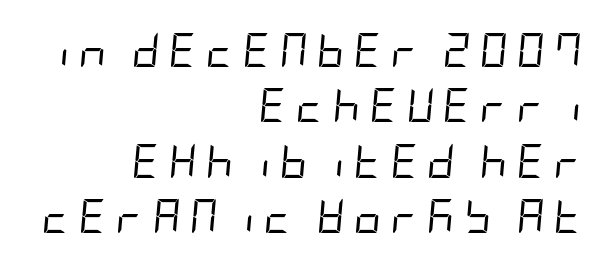
Nothing heavy about these letters — not bold at all. Yep, that's italic — everything's leaning. Vertically, the passage feels balanced, rows spaced as you'd expect. The gap between lines stays unmarked. Honestly, the letter spacing is so wide it's the main thing you notice.
